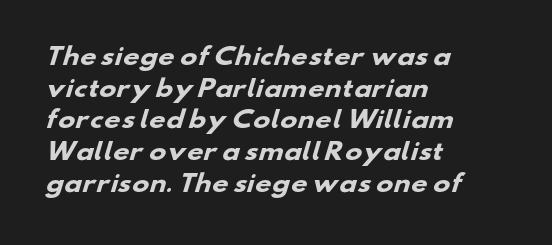
The image shows 23 px bold type; set left-aligned, normal line spacing (1.38x), normal letter spacing, not underlined.
